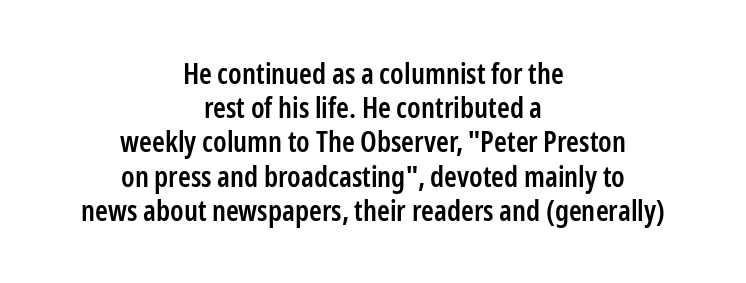
{"serif": "no", "italic": "no", "bold": "semi", "weight": "semibold", "width": "condensed", "stroke_contrast": "low", "x_height": "medium", "monospaced": "no", "underline": "no", "align": "center", "line_spacing_ratio": 1.18, "letter_spacing": "normal", "letter_spacing_em": 0.0, "glyph_px": 29}
